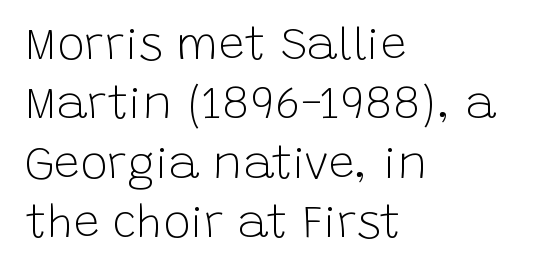
Grotesque or geometric, the face here clearly has no serifs. Upright lettering throughout. A normal amount of white space separates one row of letters from the next. Lines of text with bare space underneath.
